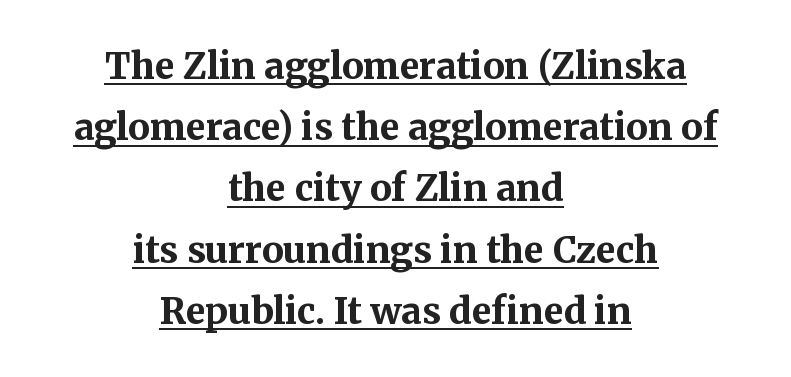
Q: Is the text bold? A: Yes.
Q: Is the text italic (slanted)? A: No, it is upright.
Q: Is the typeface a serif or a sans-serif typeface? A: Serif.
Q: Is the text underlined? A: Yes.
Q: How is the paragraph aligned? A: Centered.
Q: Is the spacing between letters normal or unusually wide? A: Normal.
Q: Is the spacing between lines tight, normal or loose? A: Normal.
Q: Width (condensed, normal, or wide)? A: Normal.
Q: Stroke contrast? A: Medium.
Q: x-height? A: Medium.
Q: Monospaced? A: No.
